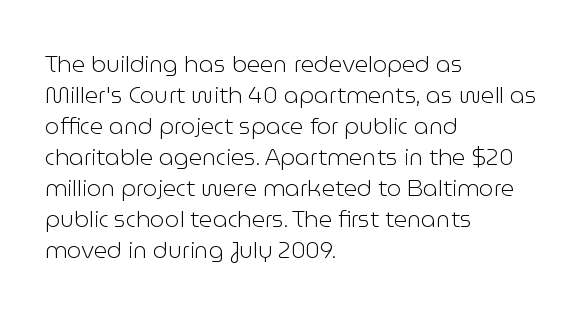
Q: Is the text bold? A: No.
Q: Is the text italic (slanted)? A: No, it is upright.
Q: Is the text underlined? A: No.
Q: How is the paragraph aligned? A: Left-aligned.
Q: Is the spacing between letters normal or unusually wide? A: Normal.
Q: Is the spacing between lines tight, normal or loose? A: Normal.
